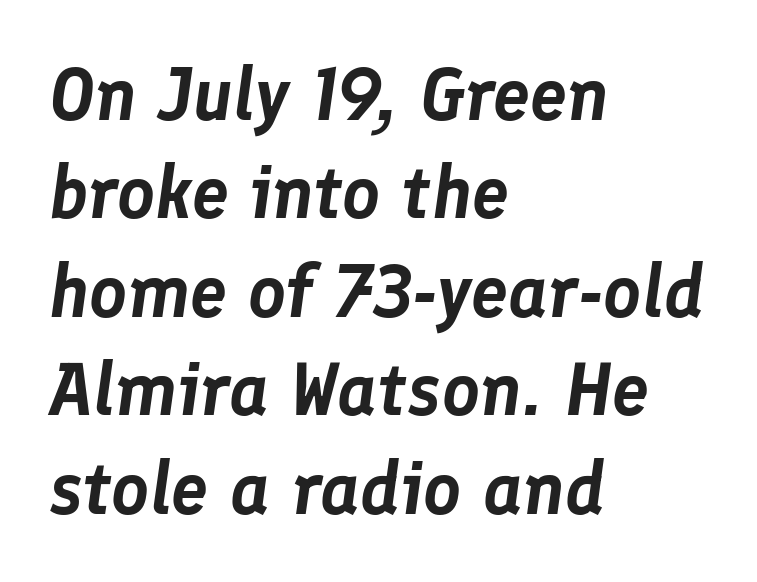
Underline: absent. This sample has the flowing, uneven cadence of proportional lettering. The line-height multiplier appears to be the usual default. You could call the tracking neutral — neither tight nor loose. Would a proofreader flag this as italicized? Yes.
